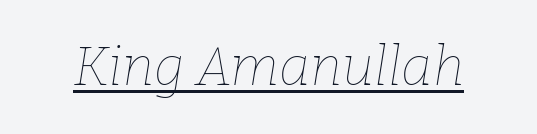
{"italic": "yes", "lean": "right", "slant_degrees": 9, "bold": "no", "weight": "thin", "width": "normal", "stroke_contrast": "low", "x_height": "medium", "monospaced": "no", "underline": "yes", "letter_spacing": "normal", "letter_spacing_em": 0.0, "glyph_px": 54}
